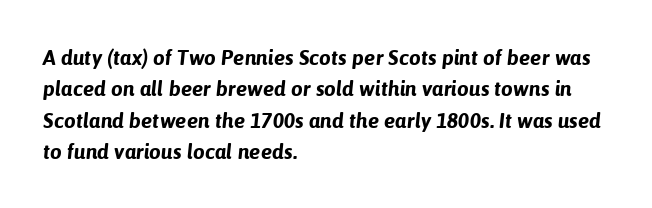
Q: Is the text bold? A: Yes.
Q: Is the text italic (slanted)? A: Yes, it leans right by about 6 degrees.
Q: Is the text underlined? A: No.
Q: How is the paragraph aligned? A: Left-aligned.
Q: Is the spacing between letters normal or unusually wide? A: Normal.
Q: Is the spacing between lines tight, normal or loose? A: Normal.
